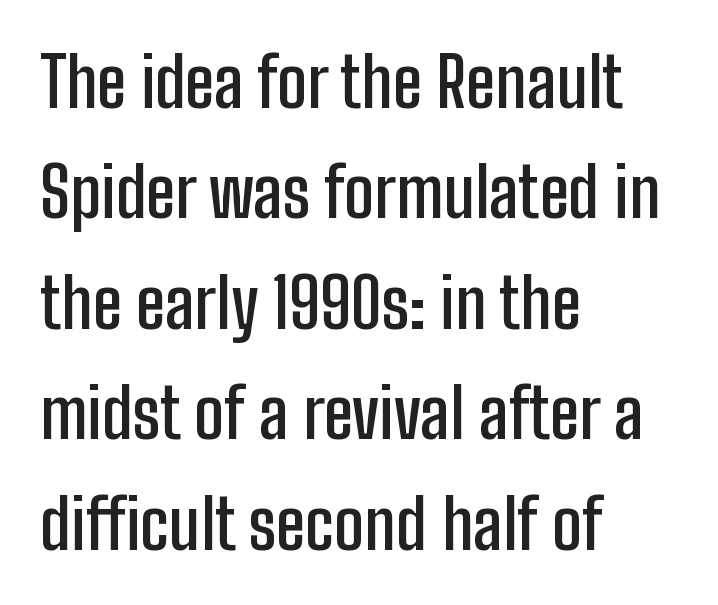
Summary of vertical rhythm: regular, with standard interline spacing. Casual observation: everything's shoved over to the left. The strip under each line holds only bare page. This sample has the flowing, uneven cadence of proportional lettering. Serif or sans? Sans — the stroke terminals are bare. Strokes here are thickened, but only to semibold level.
